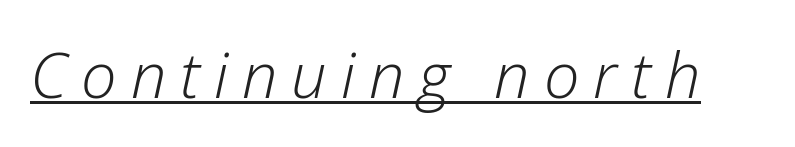
Designer's note — italics engaged. These characters rest on top of a visible drawn line. Stem width sits at or under what a default text font uses. The letters are spread apart with noticeably loose tracking.
